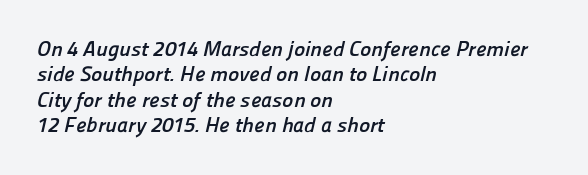
The image shows 21 px bold type; set left-aligned, line spacing 1.21x, normal letter spacing, not underlined.
